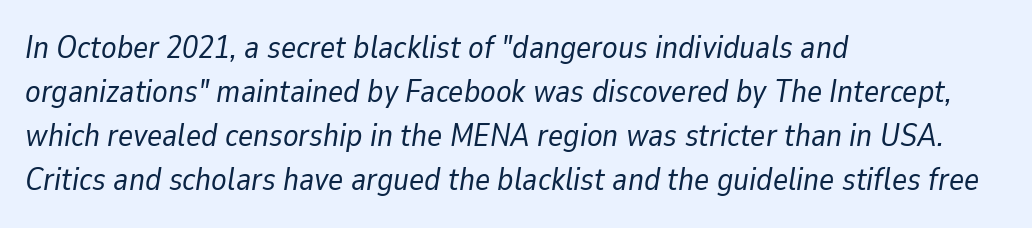
The image shows 32 px regular-weight type, italic (leaning right); set left-aligned, normal line spacing (1.38x), normal letter spacing, not underlined; low stroke contrast and a medium x-height.
